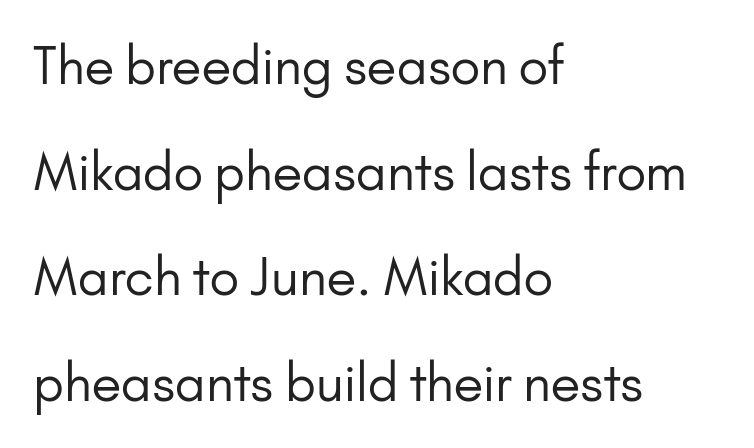
{"serif": "no", "italic": "no", "bold": "no", "weight": "regular", "width": "normal", "stroke_contrast": "low", "x_height": "small", "monospaced": "no", "underline": "no", "align": "left", "line_spacing": "loose", "line_spacing_ratio": 2.07, "letter_spacing": "normal", "letter_spacing_em": 0.0, "glyph_px": 51}
